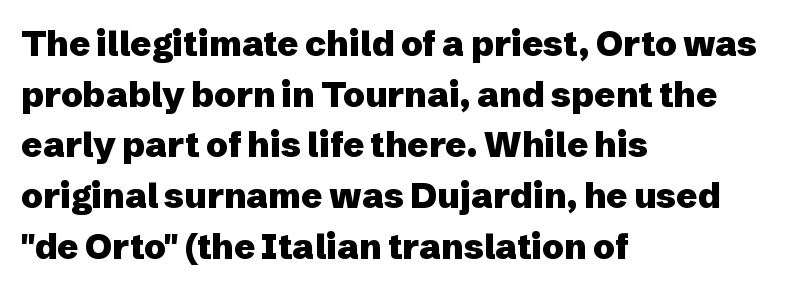
The image shows 35 px heavy sans-serif type, upright; set left-aligned, normal line spacing (1.45x), normal letter spacing, not underlined; low stroke contrast and a medium x-height.
